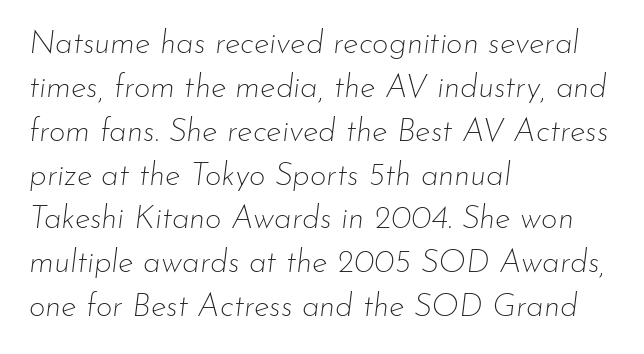
The image shows 32 px thin type, italic (leaning right); set left-aligned, normal line spacing (1.37x), normal letter spacing, not underlined; low stroke contrast and a small x-height.
